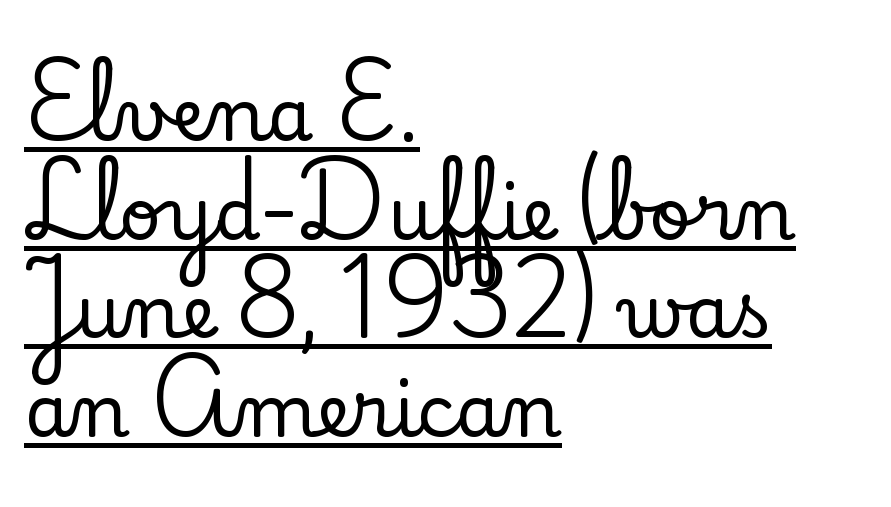
{"serif": "yes", "italic": "no", "width": "normal", "stroke_contrast": "low", "x_height": "small", "monospaced": "no", "underline": "yes", "align": "left", "line_spacing": "normal", "line_spacing_ratio": 1.35, "letter_spacing": "normal", "letter_spacing_em": 0.0, "glyph_px": 73}
